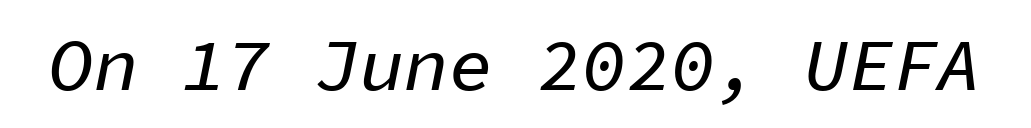
The image shows 74 px text type, italic (leaning right), monospaced; set normal letter spacing, not underlined; low stroke contrast and a medium x-height.
